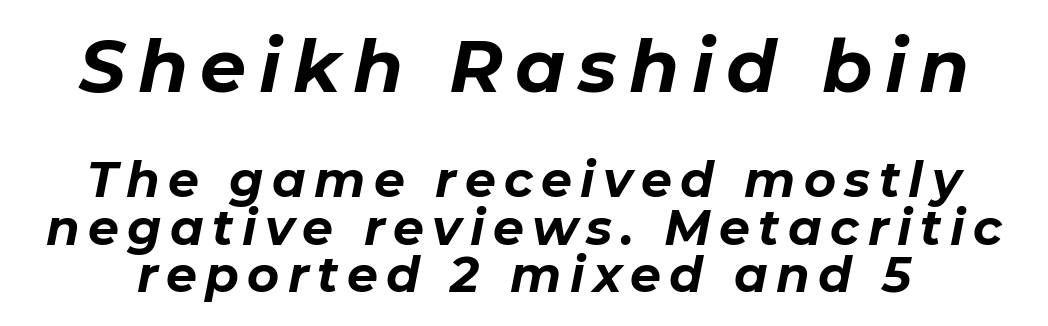
The image shows 73 px bold type, italic (leaning right); set tight line spacing (0.96x), not underlined; the first (top) block is 1.49x larger; low stroke contrast and a medium x-height.
